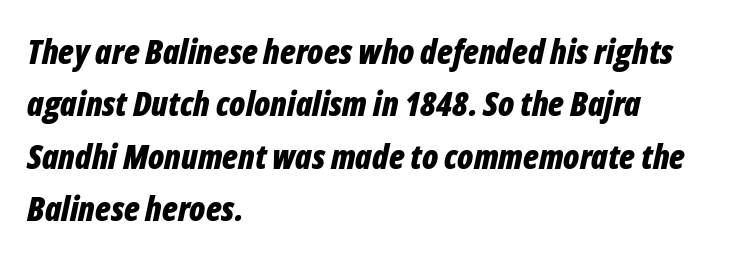
{"italic": "yes", "lean": "right", "slant_degrees": 12, "bold": "yes", "weight": "bold", "width": "condensed", "stroke_contrast": "low", "x_height": "medium", "monospaced": "no", "underline": "no", "align": "left", "line_spacing": "normal", "line_spacing_ratio": 1.54, "letter_spacing": "normal", "letter_spacing_em": 0.0, "glyph_px": 34}
